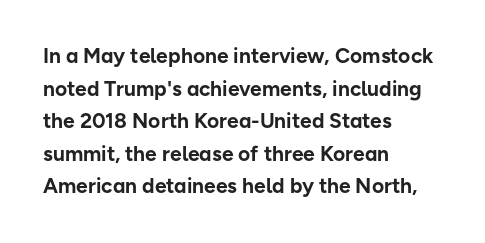
The image shows 21 px bold type, upright; set left-aligned, normal line spacing (1.55x), normal letter spacing, not underlined.
